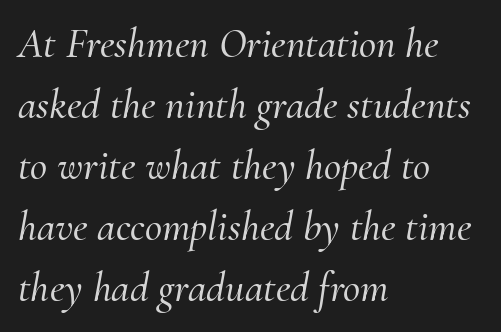
Q: Is the text italic (slanted)? A: Yes, it leans right by about 10 degrees.
Q: Is the typeface a serif or a sans-serif typeface? A: Serif.
Q: Is the text underlined? A: No.
Q: How is the paragraph aligned? A: Left-aligned.
Q: Is the spacing between letters normal or unusually wide? A: Normal.
Q: Is the spacing between lines tight, normal or loose? A: Normal.
Q: Width (condensed, normal, or wide)? A: Normal.
Q: Stroke contrast? A: Medium.
Q: x-height? A: Small.
Q: Monospaced? A: No.
